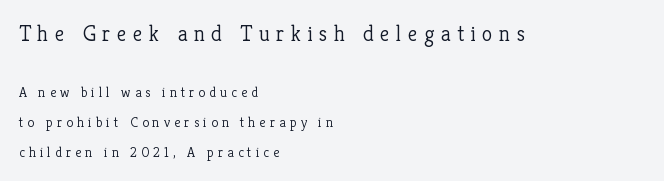
The image shows 22 px text type, upright; set left-aligned, loose line spacing (2.13x), unusually wide letter spacing (+0.29 em), not underlined; the first (top) block is 1.57x larger.
